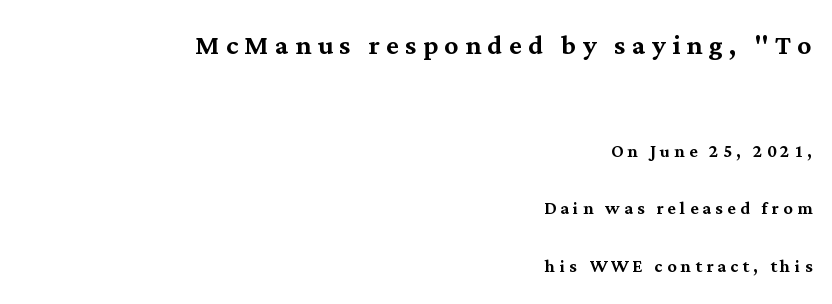
The lettering holds an erect, upright posture throughout. The setting favours the right margin, as signatures and pull-quotes sometimes do. A typesetter would call this leading open, well beyond the default. Lines of text with bare space underneath. Whoever set this made the first block the dominant, larger element.
